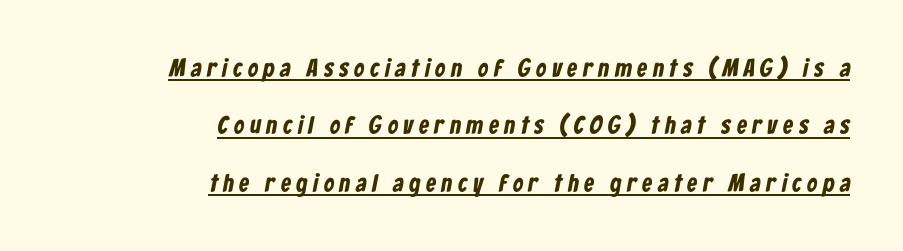
The tracking reads as deliberately expanded to a designer's eye. Airy leading. This is underlined copy, the kind a proofreader might mark for attention. Weight: bold. Visually the block forms a straight wall on the right and a jagged coastline on the left.
